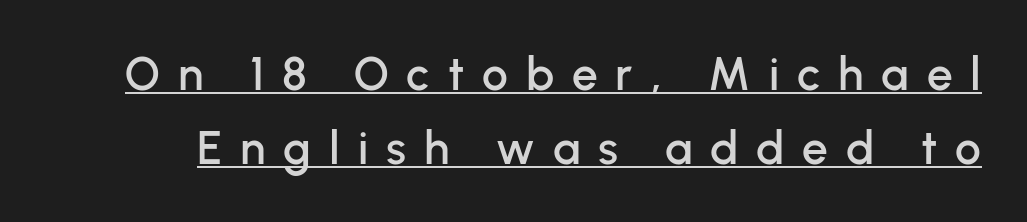
Q: Is the text italic (slanted)? A: No, it is upright.
Q: Is the typeface a serif or a sans-serif typeface? A: Sans-serif.
Q: Is the text underlined? A: Yes.
Q: Is the spacing between letters normal or unusually wide? A: Unusually wide.
Q: Is the spacing between lines tight, normal or loose? A: Normal.
Q: Width (condensed, normal, or wide)? A: Normal.
Q: Stroke contrast? A: Low.
Q: x-height? A: Medium.
Q: Monospaced? A: No.
